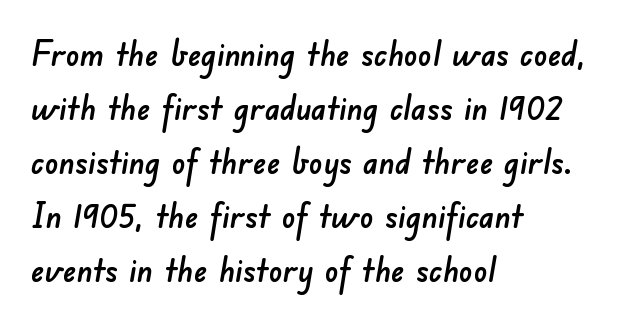
Compared with typical body copy, the letter spacing here is the same. The face used here is proportionally spaced, like ordinary book or web type. Vertically, the passage feels balanced, rows spaced as you'd expect. Teacher's note: observe the even left margin — that is flush-left alignment. A bare baseline throughout the passage. A typesetter would label this face a sans.
